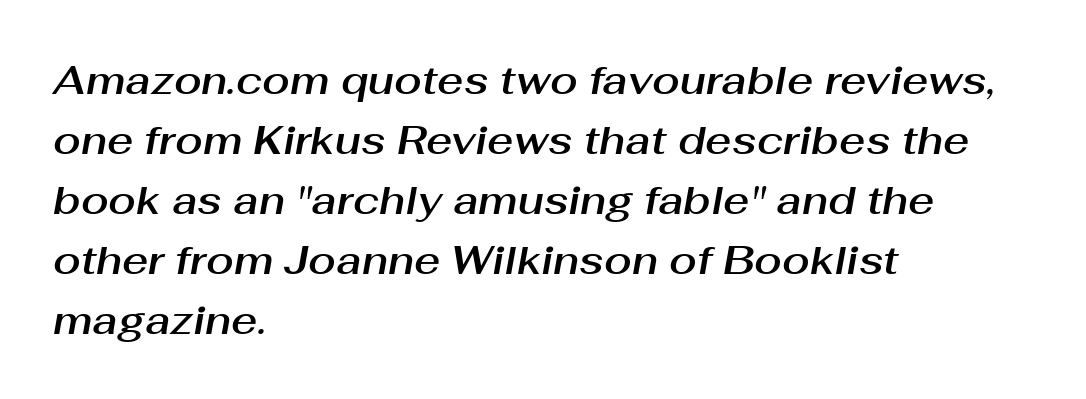
The image shows 40 px text type, italic (leaning right); set left-aligned, normal line spacing (1.5x), normal letter spacing, not underlined; medium stroke contrast and a medium x-height.
